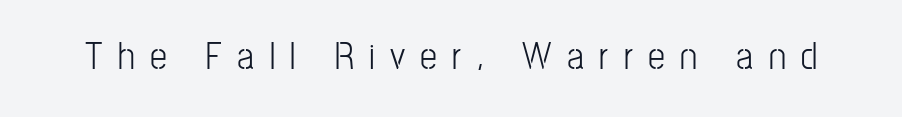
{"serif": "no", "italic": "no", "bold": "no", "weight": "light", "width": "condensed", "stroke_contrast": "low", "x_height": "medium", "monospaced": "no", "underline": "no", "letter_spacing": "wide", "letter_spacing_em": 0.4, "glyph_px": 38}
